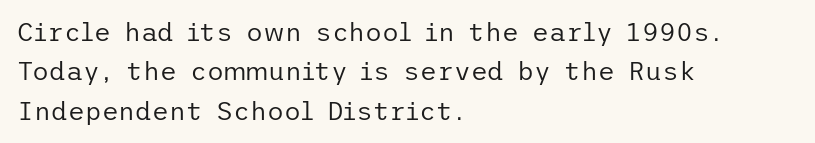
{"italic": "no", "bold": "no", "underline": "no", "align": "left", "line_spacing": "normal", "line_spacing_ratio": 1.51, "letter_spacing": "normal", "letter_spacing_em": 0.0, "glyph_px": 26}
